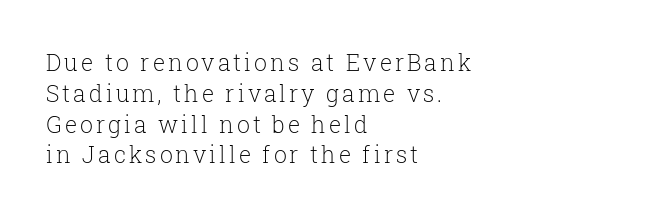
Q: Is the text bold? A: No.
Q: Is the text italic (slanted)? A: No, it is upright.
Q: Is the text underlined? A: No.
Q: How is the paragraph aligned? A: Left-aligned.
Q: Is the spacing between lines tight, normal or loose? A: Normal.
